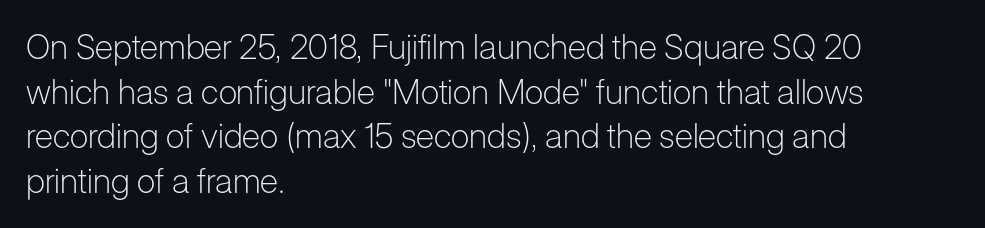
{"serif": "no", "italic": "no", "bold": "no", "weight": "light", "width": "normal", "stroke_contrast": "low", "x_height": "medium", "monospaced": "no", "underline": "no", "align": "left", "line_spacing": "normal", "line_spacing_ratio": 1.31, "letter_spacing": "normal", "letter_spacing_em": 0.0, "glyph_px": 34}
